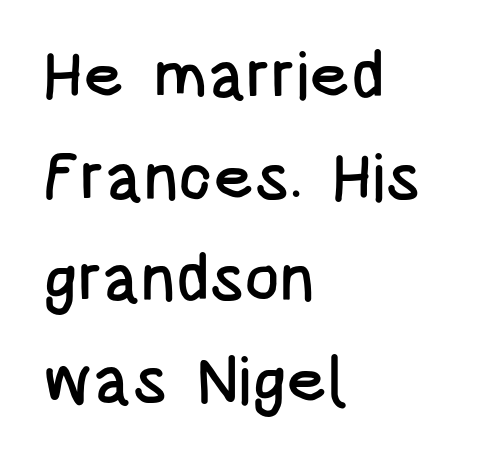
Decoration check: the copy has no underline. These lines are rendered in a variable-pitch font. The line texture is even and compact thanks to regular tracking. Nothing sits at the stroke ends, so this counts as sans-serif. The text block is weighted toward the left margin, trailing off unevenly rightward. Vertical strokes here are truly vertical.
